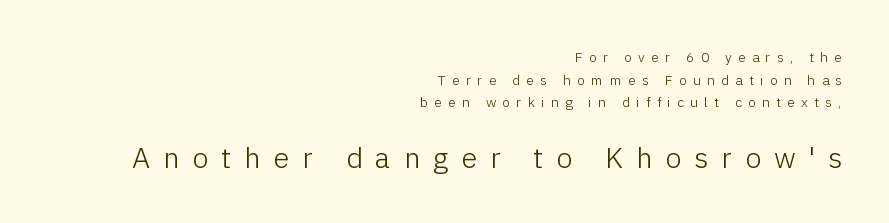
The image shows 29 px light sans-serif type, upright; set right-aligned, normal line spacing (1.61x), unusually wide letter spacing (+0.45 em), not underlined; the second (bottom) block is 2.07x larger; low stroke contrast and a medium x-height.
